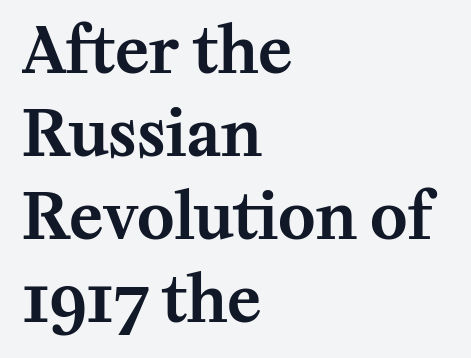
The image shows 63 px serif type, upright; set left-aligned, normal line spacing (1.32x), normal letter spacing, not underlined; medium stroke contrast and a medium x-height.
